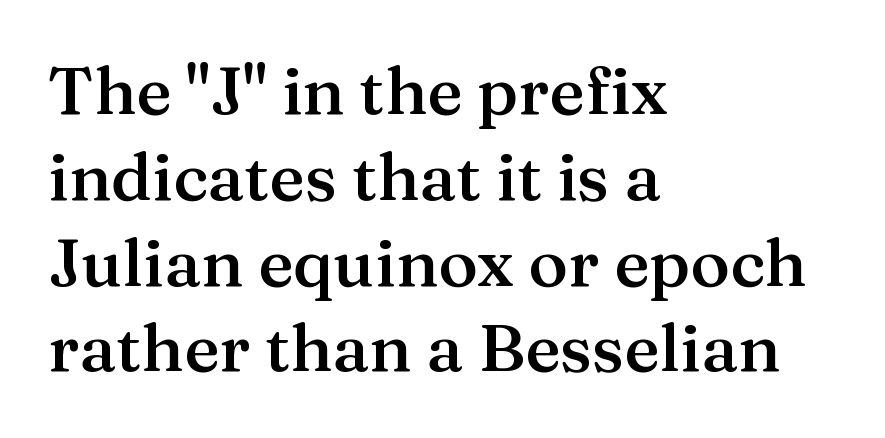
Q: Is the text bold? A: Semi-bold.
Q: Is the text italic (slanted)? A: No, it is upright.
Q: Is the typeface a serif or a sans-serif typeface? A: Serif.
Q: Is the text underlined? A: No.
Q: How is the paragraph aligned? A: Left-aligned.
Q: Is the spacing between letters normal or unusually wide? A: Normal.
Q: Is the spacing between lines tight, normal or loose? A: Normal.
Q: Width (condensed, normal, or wide)? A: Normal.
Q: Stroke contrast? A: Medium.
Q: x-height? A: Medium.
Q: Monospaced? A: No.
